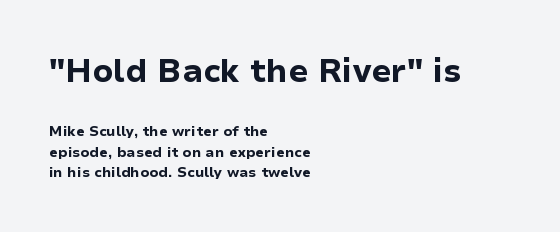
Beneath every word, the page is bare. Default kerning and tracking; the words read as compact shapes. The sample has been set heavy, in full bold. The rendering uses natural spacing where letterforms have individual widths. Italic? Not at all — the glyphs are vertical.
